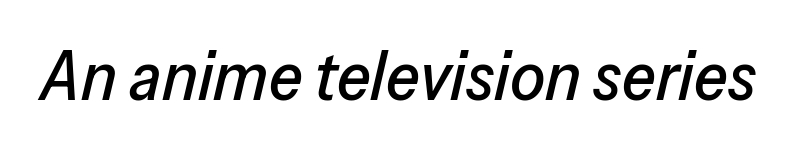
Q: Is the text italic (slanted)? A: Yes, it leans right by about 13 degrees.
Q: Is the text underlined? A: No.
Q: Is the spacing between letters normal or unusually wide? A: Normal.
Q: Width (condensed, normal, or wide)? A: Normal.
Q: Stroke contrast? A: Low.
Q: x-height? A: Medium.
Q: Monospaced? A: No.
